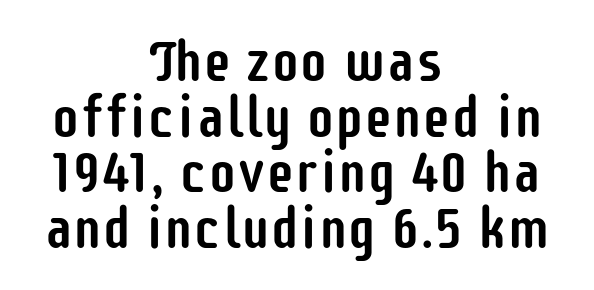
{"serif": "no", "italic": "no", "width": "condensed", "stroke_contrast": "low", "x_height": "large", "monospaced": "no", "underline": "no", "align": "center", "line_spacing": "tight", "line_spacing_ratio": 0.96, "letter_spacing": "normal", "letter_spacing_em": 0.0, "glyph_px": 58}
